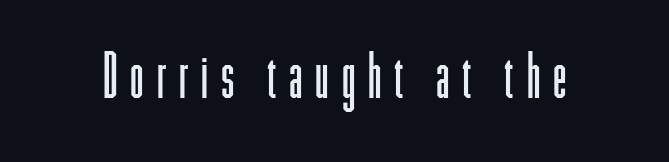
Q: Is the text bold? A: No.
Q: Is the text italic (slanted)? A: No, it is upright.
Q: Is the typeface a serif or a sans-serif typeface? A: Sans-serif.
Q: Is the text underlined? A: No.
Q: Is the spacing between letters normal or unusually wide? A: Unusually wide.
Q: Width (condensed, normal, or wide)? A: Condensed.
Q: Stroke contrast? A: Low.
Q: x-height? A: Medium.
Q: Monospaced? A: No.
